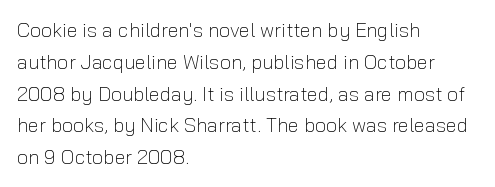
Q: Is the text bold? A: No.
Q: Is the text italic (slanted)? A: No, it is upright.
Q: Is the text underlined? A: No.
Q: How is the paragraph aligned? A: Left-aligned.
Q: Is the spacing between letters normal or unusually wide? A: Normal.
Q: Is the spacing between lines tight, normal or loose? A: Normal.
